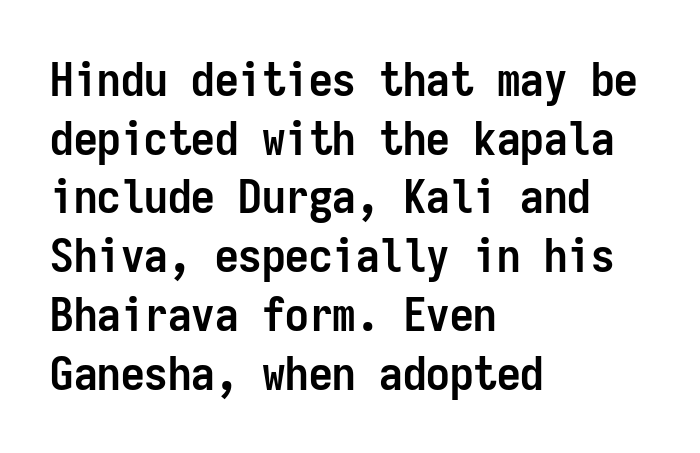
Q: Is the text bold? A: Yes.
Q: Is the text italic (slanted)? A: No, it is upright.
Q: Is the typeface a serif or a sans-serif typeface? A: Sans-serif.
Q: Is the text underlined? A: No.
Q: How is the paragraph aligned? A: Left-aligned.
Q: Is the spacing between letters normal or unusually wide? A: Normal.
Q: Is the spacing between lines tight, normal or loose? A: Normal.
Q: Width (condensed, normal, or wide)? A: Condensed.
Q: Stroke contrast? A: Low.
Q: x-height? A: Medium.
Q: Monospaced? A: Yes.
